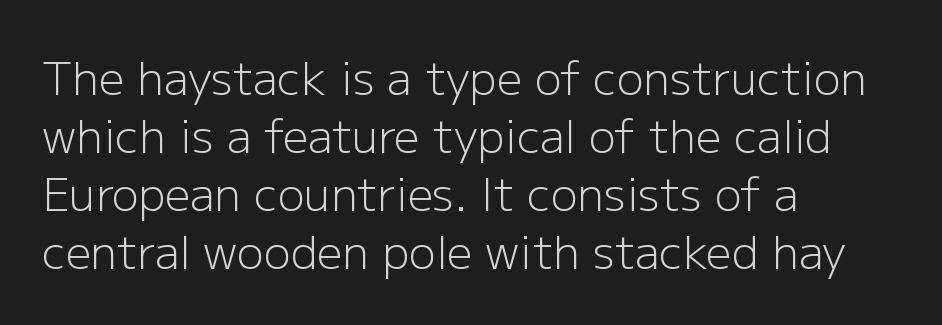
Upright lettering throughout. The face used here is a sans, in the tradition of grotesques and geometrics. A classic flush-left, rag-right setting is used for this passage. Heft: none added — not bold. The foot of each line stays bare and open. Character widths vary here, with narrow letters taking less room than wide ones.
